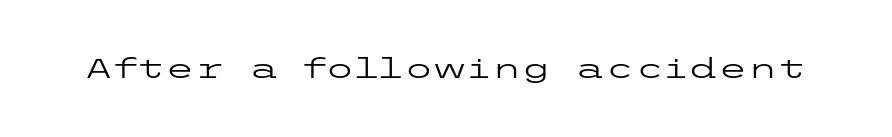
{"italic": "no", "bold": "no", "underline": "no", "letter_spacing": "normal", "letter_spacing_em": 0.0, "glyph_px": 27}
